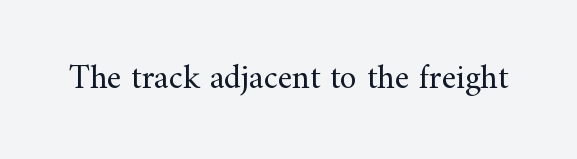
Q: Is the text bold? A: No.
Q: Is the text italic (slanted)? A: No, it is upright.
Q: Is the typeface a serif or a sans-serif typeface? A: Serif.
Q: Is the text underlined? A: No.
Q: Is the spacing between letters normal or unusually wide? A: Normal.
Q: Width (condensed, normal, or wide)? A: Normal.
Q: Stroke contrast? A: Medium.
Q: x-height? A: Small.
Q: Monospaced? A: No.
